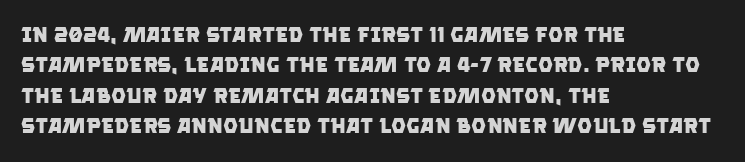
Q: Is the text bold? A: Yes.
Q: Is the text underlined? A: No.
Q: How is the paragraph aligned? A: Left-aligned.
Q: Is the spacing between letters normal or unusually wide? A: Normal.
Q: Is the spacing between lines tight, normal or loose? A: Normal.
